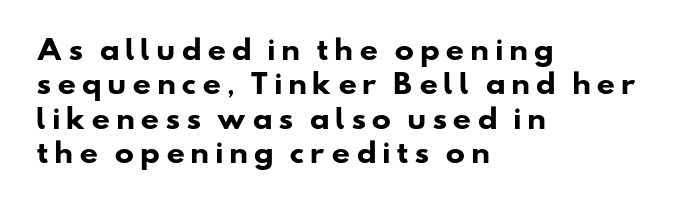
The paragraph has a hard left edge and a soft right edge. The strip under each line holds only bare page. The letters are spread apart with noticeably loose tracking. Baseline-to-baseline distance is the conventional proportion of letter height.
